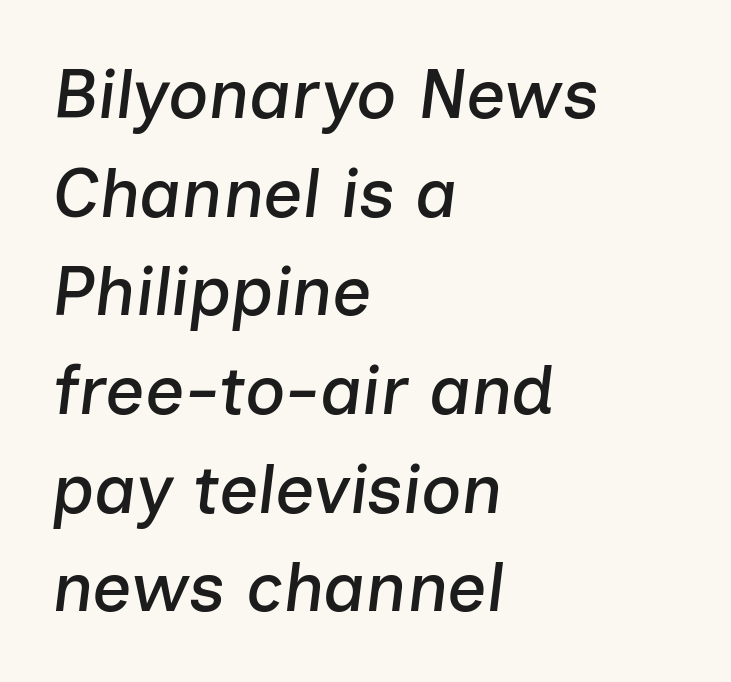
The image shows 69 px text type, italic (leaning right); set left-aligned, normal line spacing (1.43x), normal letter spacing, not underlined; low stroke contrast and a medium x-height.
